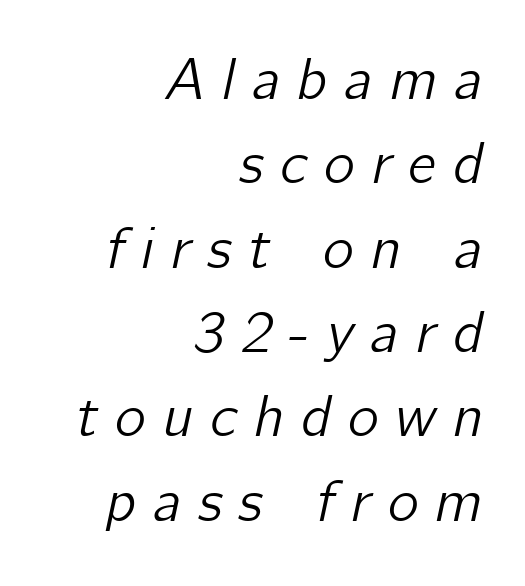
Q: Is the text italic (slanted)? A: Yes, it leans right by about 12 degrees.
Q: Is the text underlined? A: No.
Q: How is the paragraph aligned? A: Right-aligned.
Q: Is the spacing between letters normal or unusually wide? A: Unusually wide.
Q: Is the spacing between lines tight, normal or loose? A: Normal.
Q: Width (condensed, normal, or wide)? A: Normal.
Q: Stroke contrast? A: Low.
Q: x-height? A: Medium.
Q: Monospaced? A: No.
